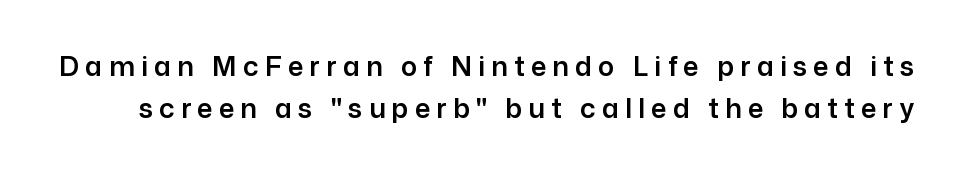
{"italic": "no", "underline": "no", "line_spacing": "normal", "line_spacing_ratio": 1.54, "letter_spacing": "wide", "letter_spacing_em": 0.23, "glyph_px": 27}
